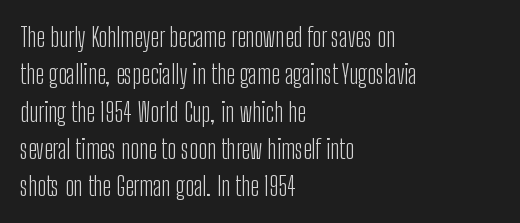
Interline gaps are of average width in this sample. Inter-character spacing is left at the font's built-in metrics. If you drew a line through each stem, it would be perfectly vertical. Words float on clear page, feet unadorned. Each line starts at the same left margin while the right side varies.
